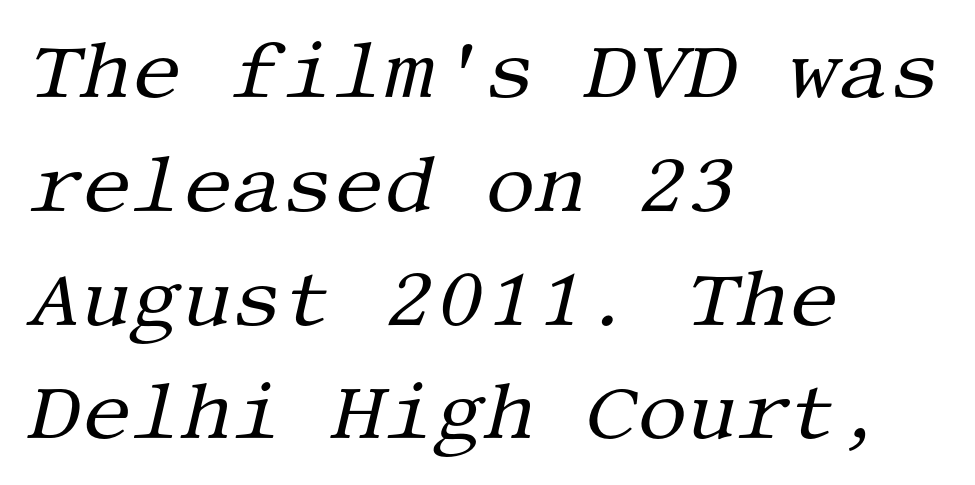
Q: Is the text bold? A: No.
Q: Is the text italic (slanted)? A: Yes, it leans right by about 13 degrees.
Q: Is the typeface a serif or a sans-serif typeface? A: Serif.
Q: Is the text underlined? A: No.
Q: How is the paragraph aligned? A: Left-aligned.
Q: Is the spacing between letters normal or unusually wide? A: Normal.
Q: Is the spacing between lines tight, normal or loose? A: Normal.
Q: Width (condensed, normal, or wide)? A: Normal.
Q: Stroke contrast? A: Medium.
Q: x-height? A: Large.
